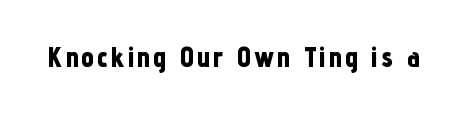
{"serif": "no", "italic": "no", "bold": "yes", "weight": "bold", "width": "condensed", "stroke_contrast": "low", "x_height": "medium", "monospaced": "no", "underline": "no", "glyph_px": 28}
